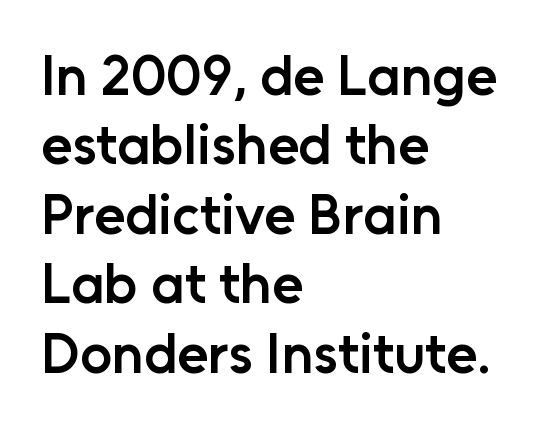
{"serif": "no", "italic": "no", "bold": "semi", "weight": "semibold", "width": "normal", "stroke_contrast": "low", "x_height": "medium", "monospaced": "no", "underline": "no", "align": "left", "line_spacing_ratio": 1.24, "letter_spacing": "normal", "letter_spacing_em": 0.0, "glyph_px": 56}
